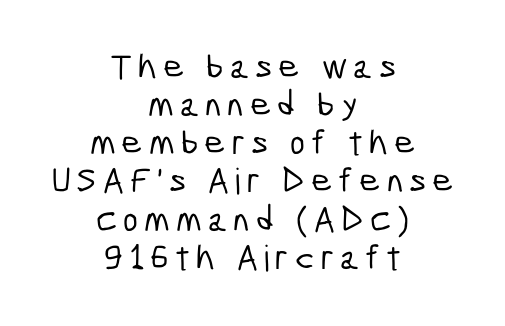
{"serif": "no", "width": "condensed", "stroke_contrast": "low", "x_height": "medium", "monospaced": "no", "underline": "no", "align": "center", "line_spacing": "tight", "line_spacing_ratio": 1.06, "glyph_px": 36}
